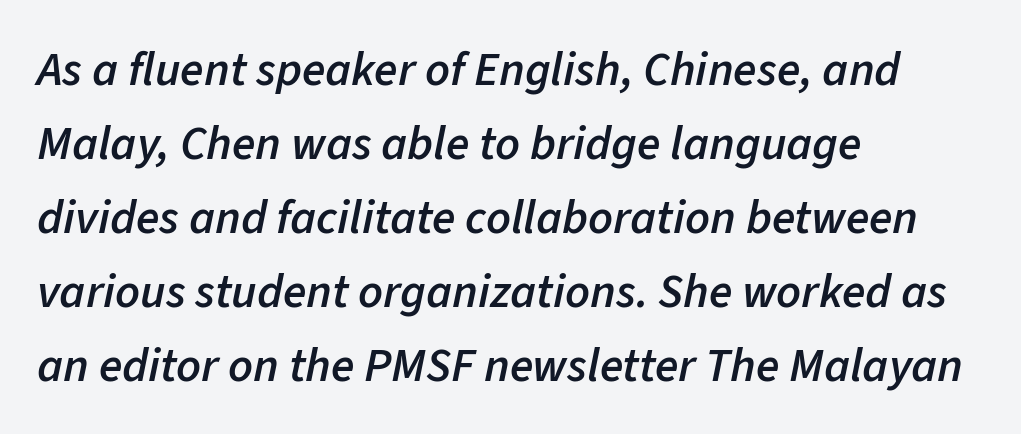
The lettering tilts uniformly, giving the passage an italic look. The rendering uses natural spacing where letterforms have individual widths. The line-height multiplier appears to be the usual default. Typeset ragged right — the left edge is the straight one. The typesetting leans somewhat heavy: a semibold.
